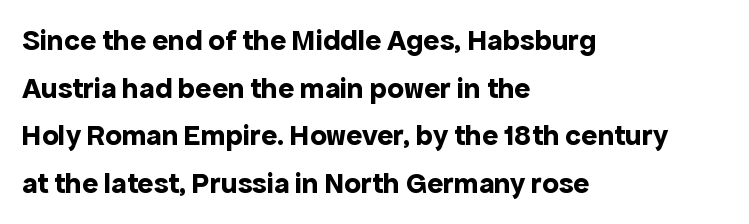
Q: Is the text bold? A: Yes.
Q: Is the text italic (slanted)? A: No, it is upright.
Q: Is the typeface a serif or a sans-serif typeface? A: Sans-serif.
Q: Is the text underlined? A: No.
Q: How is the paragraph aligned? A: Left-aligned.
Q: Is the spacing between letters normal or unusually wide? A: Normal.
Q: Is the spacing between lines tight, normal or loose? A: Normal.
Q: Width (condensed, normal, or wide)? A: Normal.
Q: x-height? A: Medium.
Q: Monospaced? A: No.
